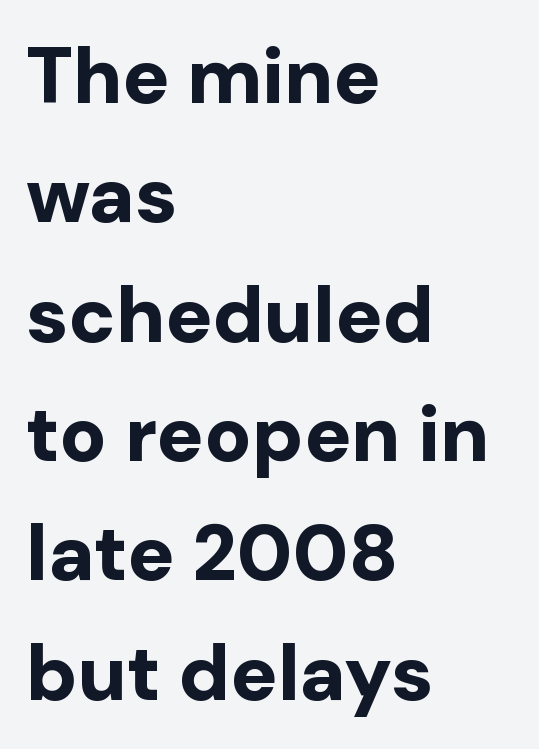
{"serif": "no", "italic": "no", "bold": "yes", "weight": "bold", "width": "normal", "stroke_contrast": "low", "x_height": "medium", "monospaced": "no", "underline": "no", "align": "left", "line_spacing": "normal", "line_spacing_ratio": 1.53, "letter_spacing": "normal", "letter_spacing_em": 0.0, "glyph_px": 78}
